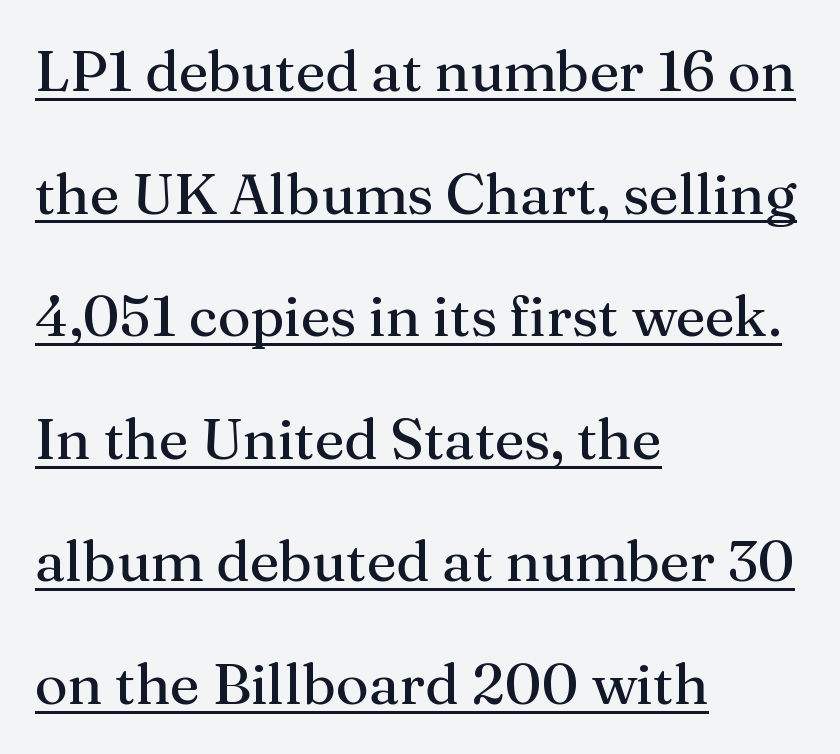
{"serif": "yes", "italic": "no", "bold": "no", "weight": "regular", "width": "normal", "stroke_contrast": "medium", "x_height": "medium", "monospaced": "no", "underline": "yes", "align": "left", "line_spacing": "loose", "line_spacing_ratio": 2.15, "letter_spacing": "normal", "letter_spacing_em": 0.0, "glyph_px": 57}
